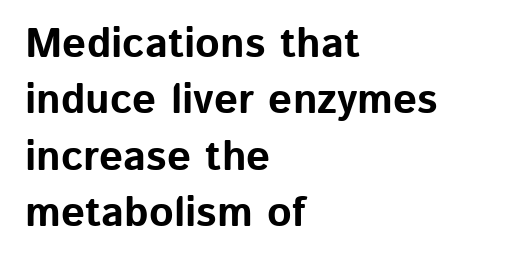
The image shows 42 px bold sans-serif type, upright; set left-aligned, normal line spacing (1.34x), normal letter spacing, not underlined; low stroke contrast and a medium x-height.
